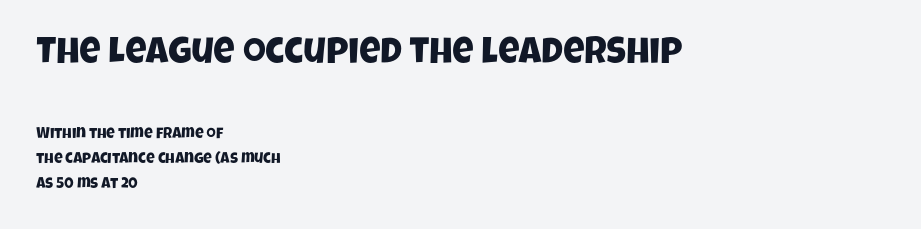
Q: Is the typeface a serif or a sans-serif typeface? A: Sans-serif.
Q: Is the text underlined? A: No.
Q: How is the paragraph aligned? A: Left-aligned.
Q: Is the spacing between letters normal or unusually wide? A: Normal.
Q: Is the spacing between lines tight, normal or loose? A: Normal.
Q: Which block of text is set in a larger size, the first (top) or the second (bottom)? A: The first (top) one.
Q: Width (condensed, normal, or wide)? A: Condensed.
Q: Stroke contrast? A: Low.
Q: x-height? A: Large.
Q: Monospaced? A: No.
